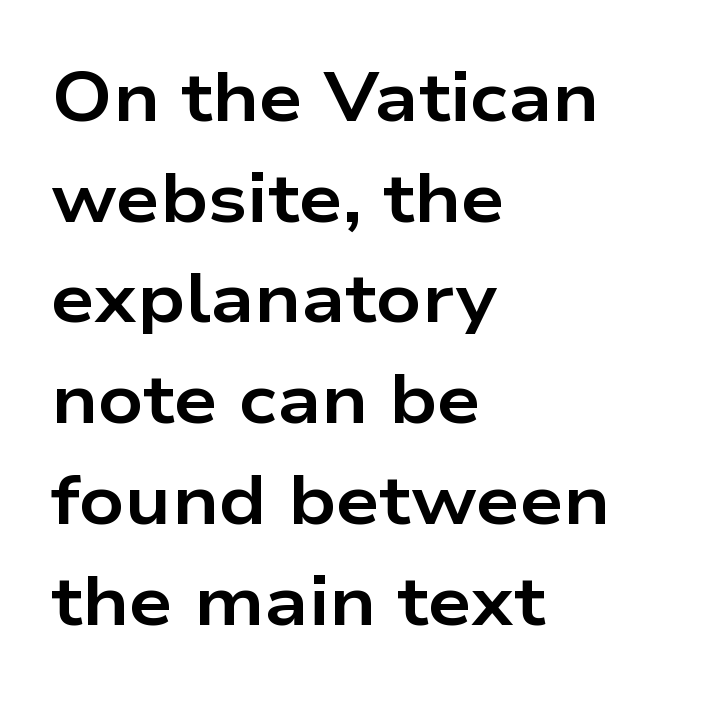
The image shows 69 px bold, wide sans-serif type, upright; set left-aligned, normal line spacing (1.46x), normal letter spacing, not underlined; low stroke contrast and a medium x-height.
